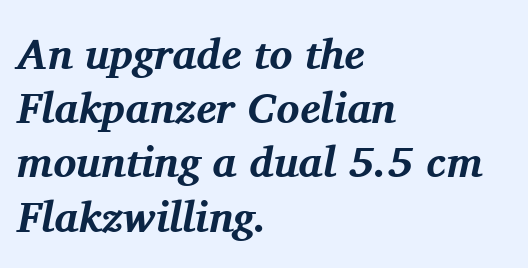
The image shows 43 px bold serif type, italic (leaning right); set left-aligned, normal line spacing (1.26x), normal letter spacing, not underlined; medium stroke contrast and a medium x-height.
